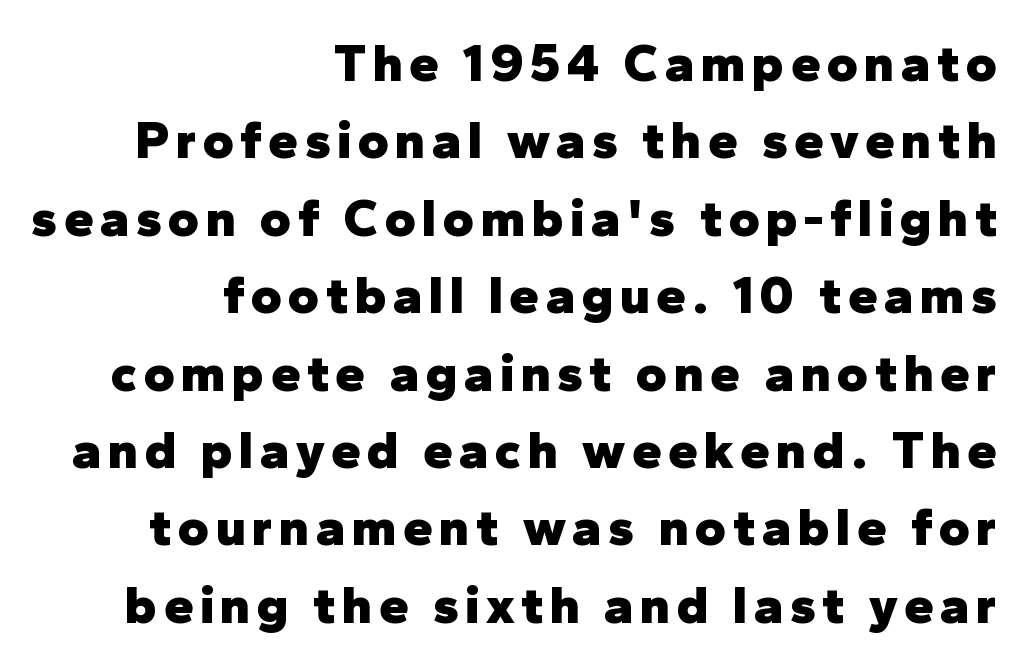
The image shows 53 px heavy sans-serif type, upright; set right-aligned, normal line spacing (1.46x), not underlined; low stroke contrast and a medium x-height.
